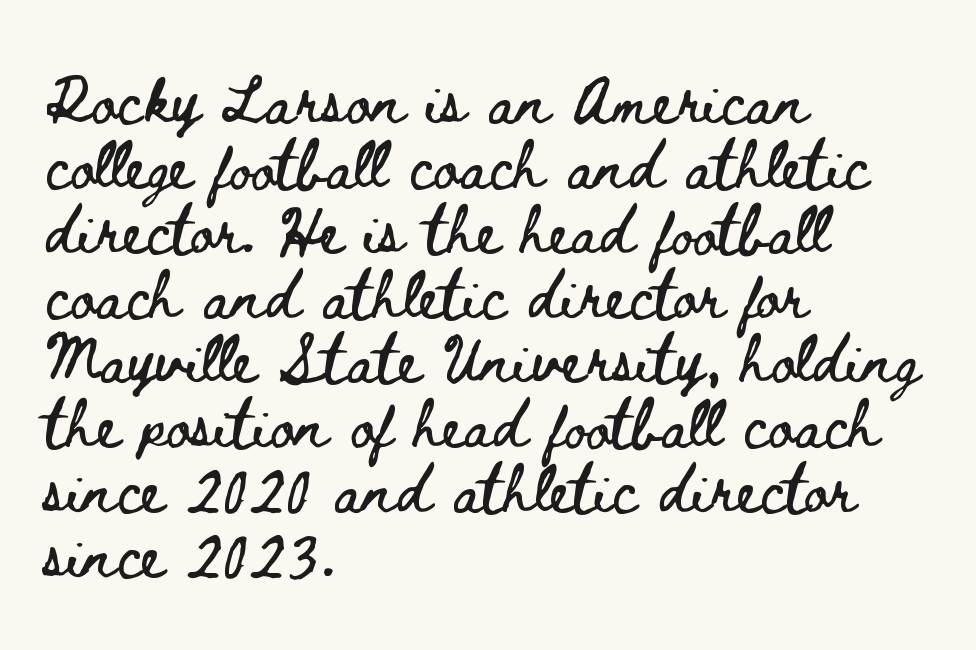
{"width": "wide", "stroke_contrast": "low", "x_height": "small", "monospaced": "no", "underline": "no", "align": "left", "line_spacing": "normal", "line_spacing_ratio": 1.38, "letter_spacing": "normal", "letter_spacing_em": 0.0, "glyph_px": 47}
